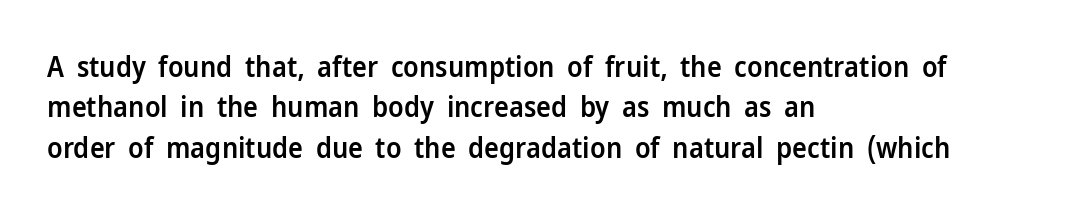
{"serif": "no", "italic": "no", "bold": "semi", "weight": "semibold", "width": "normal", "stroke_contrast": "low", "x_height": "medium", "monospaced": "no", "underline": "no", "align": "left", "line_spacing": "normal", "line_spacing_ratio": 1.44, "letter_spacing": "normal", "letter_spacing_em": 0.0, "glyph_px": 28}
